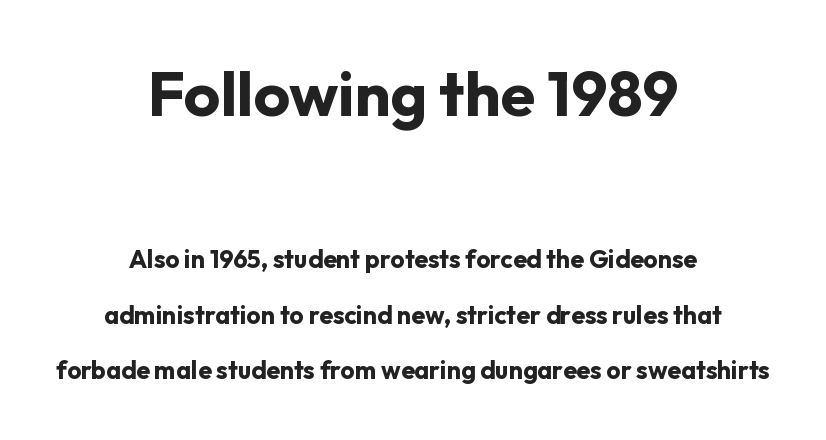
Size hierarchy here favors the leading block over the trailing one. Reading down the column, the eye jumps a long way to each next line. In terms of letterform style, serifs are entirely absent. The typesetting leans heavy: a genuine bold. The rendering positions every line midway between the sides. Look at the tracking — it's just the regular setting, nothing added.
